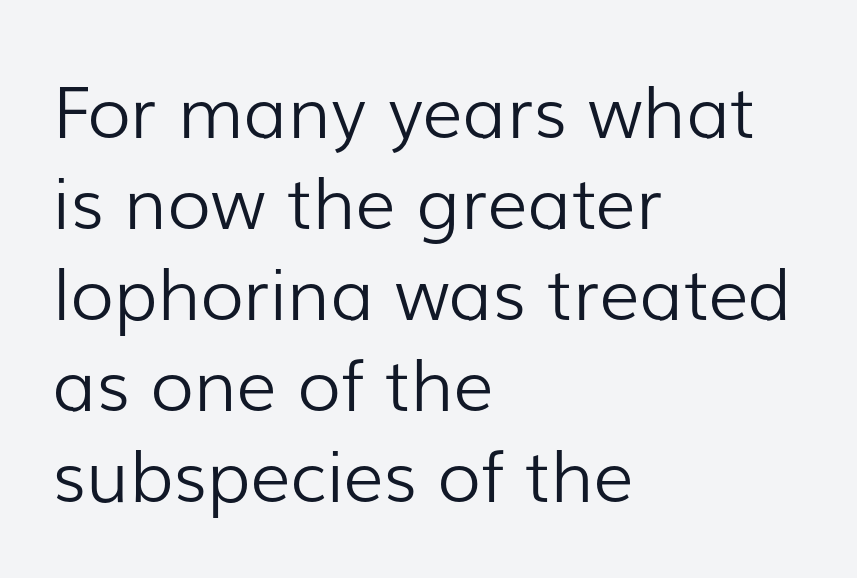
Q: Is the text bold? A: No.
Q: Is the text italic (slanted)? A: No, it is upright.
Q: Is the typeface a serif or a sans-serif typeface? A: Sans-serif.
Q: Is the text underlined? A: No.
Q: How is the paragraph aligned? A: Left-aligned.
Q: Is the spacing between letters normal or unusually wide? A: Normal.
Q: Is the spacing between lines tight, normal or loose? A: Normal.
Q: Width (condensed, normal, or wide)? A: Normal.
Q: Stroke contrast? A: Low.
Q: x-height? A: Medium.
Q: Monospaced? A: No.
